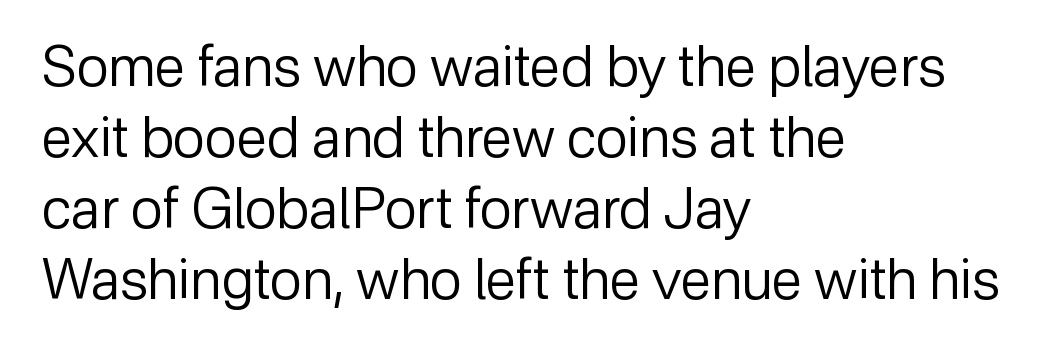
The image shows 56 px regular-weight sans-serif type, upright; set left-aligned, normal line spacing (1.27x), normal letter spacing, not underlined; low stroke contrast and a medium x-height.
